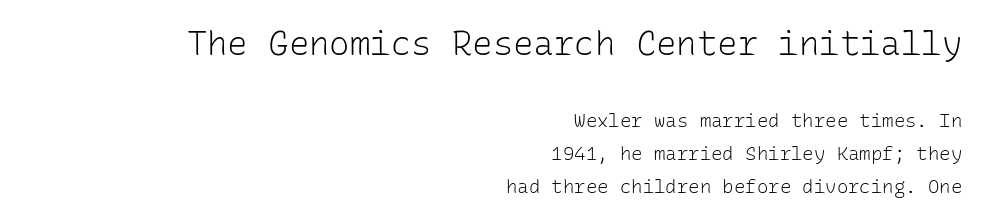
The image shows 34 px light sans-serif type, upright, monospaced; set right-aligned, line spacing 1.74x, normal letter spacing, not underlined; the first (top) block is 1.79x larger; low stroke contrast and a medium x-height.
